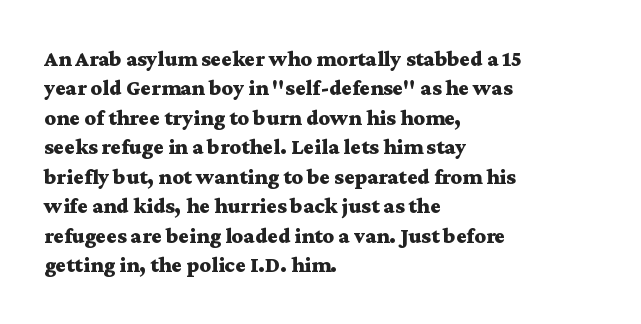
{"italic": "no", "bold": "yes", "underline": "no", "align": "left", "line_spacing": "normal", "line_spacing_ratio": 1.34, "letter_spacing": "normal", "letter_spacing_em": 0.0, "glyph_px": 22}
